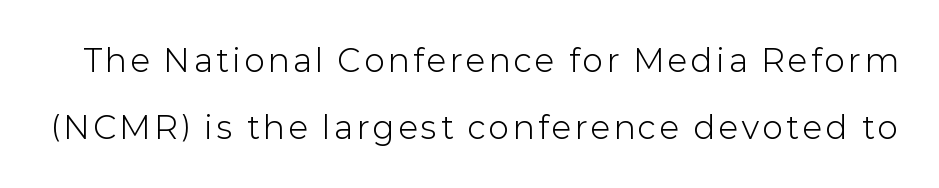
The image shows 31 px light sans-serif type, upright; set loose line spacing (2.17x), not underlined; low stroke contrast and a medium x-height.
